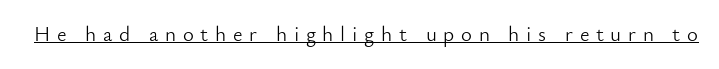
Is the type heavy? It reads as light-to-regular instead. Characters follow at a spacing far wider than the type designer built in. Check the space under the baseline: a stroke is drawn there. A typesetter would mark this as roman, not italic.
